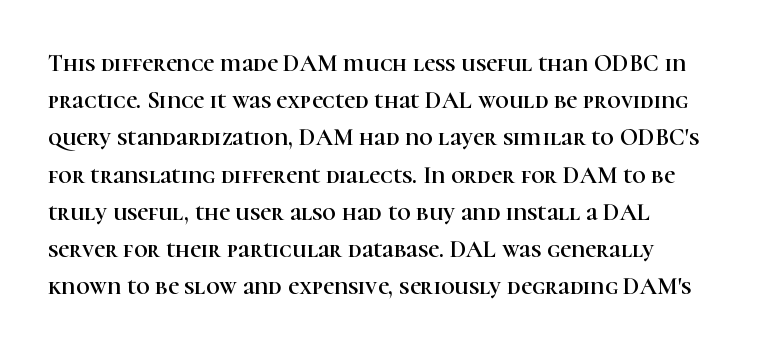
The image shows 24 px text type, upright; set normal line spacing (1.55x), normal letter spacing, not underlined.
